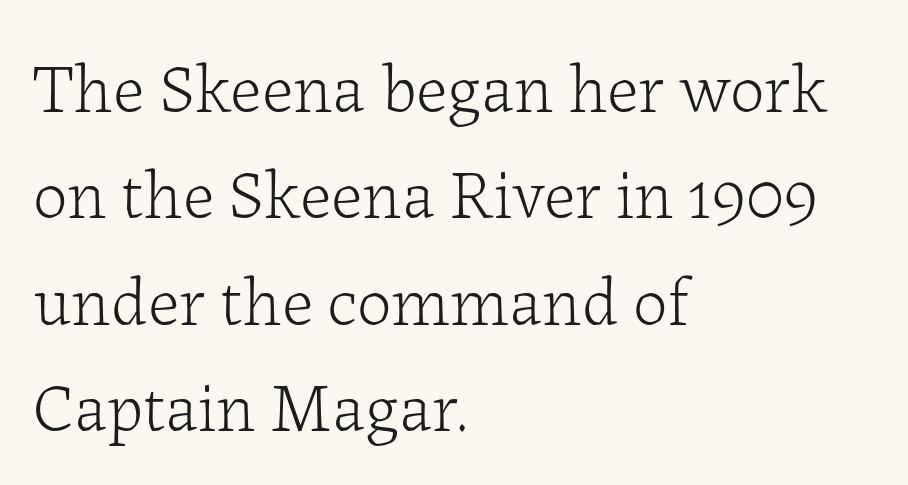
{"serif": "yes", "italic": "no", "bold": "no", "weight": "light", "width": "normal", "stroke_contrast": "low", "x_height": "medium", "monospaced": "no", "underline": "no", "align": "left", "line_spacing": "normal", "line_spacing_ratio": 1.54, "letter_spacing": "normal", "letter_spacing_em": 0.0, "glyph_px": 69}
